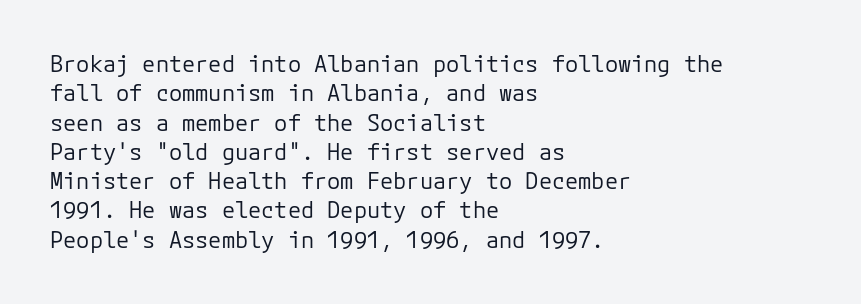
{"italic": "no", "bold": "no", "underline": "no", "align": "left", "line_spacing": "normal", "line_spacing_ratio": 1.33, "letter_spacing": "normal", "letter_spacing_em": 0.0, "glyph_px": 22}
